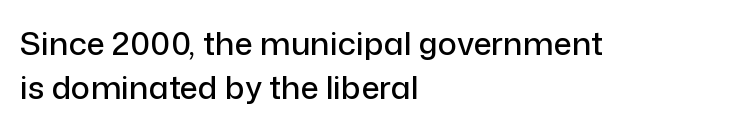
The image shows 32 px sans-serif type, upright; set left-aligned, normal line spacing (1.39x), normal letter spacing, not underlined; low stroke contrast and a medium x-height.
